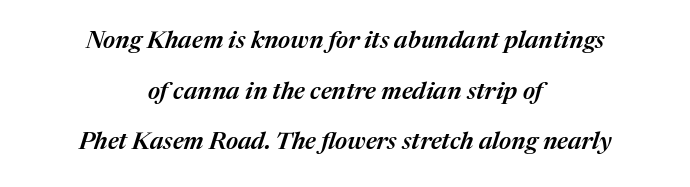
Whoever set this chose breathing room over compactness in the vertical rhythm. The baseline area is clear. The font is running at a semibold setting, under full bold. Which margin do the lines hug? Neither — every line sits in the middle.
